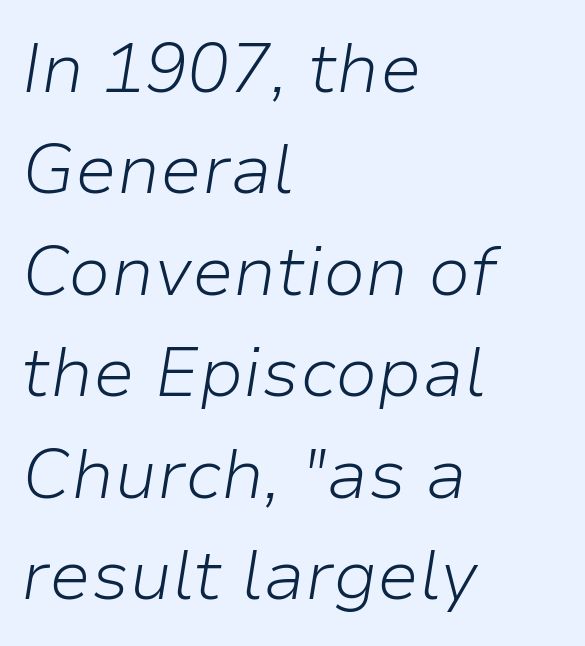
Caption: standard tracking, unaltered. Quick note: interline space is typical. Quick note: italic. Nobody drew a line under any word here. The rag falls on the right side of this text block.
